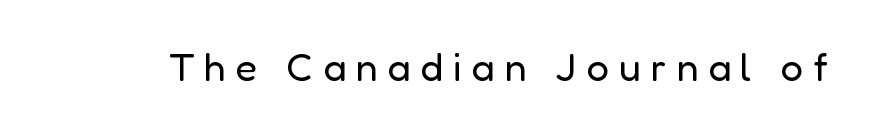
The image shows 40 px regular-weight sans-serif type, upright; set unusually wide letter spacing (+0.24 em), not underlined; low stroke contrast and a medium x-height.
